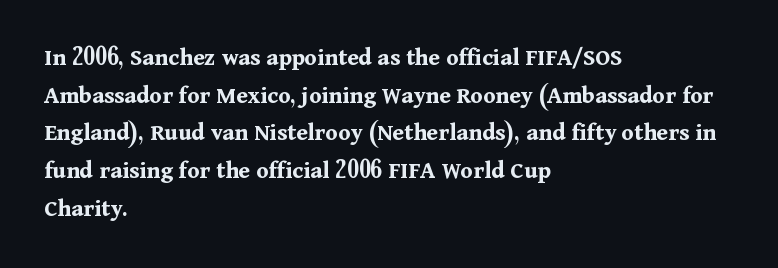
Q: Is the text bold? A: Yes.
Q: Is the text italic (slanted)? A: No, it is upright.
Q: Is the text underlined? A: No.
Q: How is the paragraph aligned? A: Left-aligned.
Q: Is the spacing between letters normal or unusually wide? A: Normal.
Q: Is the spacing between lines tight, normal or loose? A: Normal.
